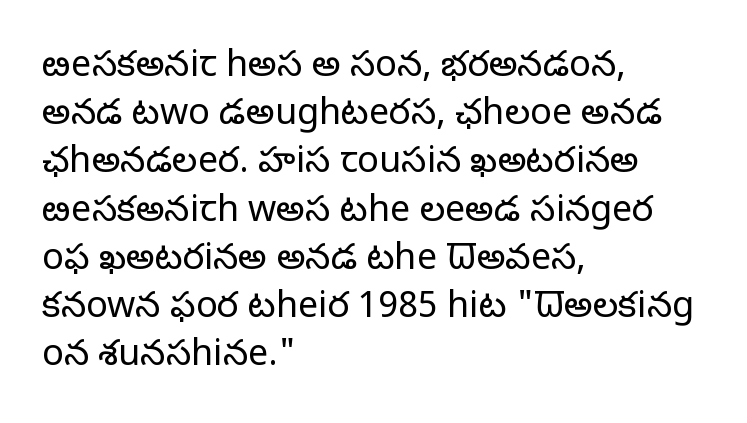
This is not heavy type; no bold has been used. No extra tracking has been applied to these lines. If you measured baseline to baseline, you'd find a middling distance. Does the lettering tilt? It doesn't — this is upright.
